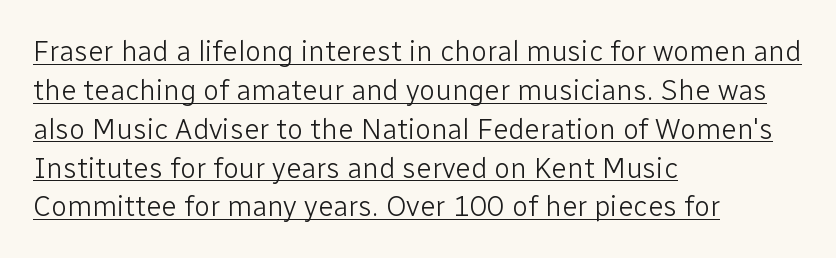
A sans-serif font was chosen for this passage. The rendering keeps characters at their native spacing. Does the copy run flush right? No — it runs flush left. Like a heading marked for emphasis, these lines bear an underscore. Each letter keeps its own natural width here, so spacing adapts to shape. These lines sit exactly where default settings would place them.
